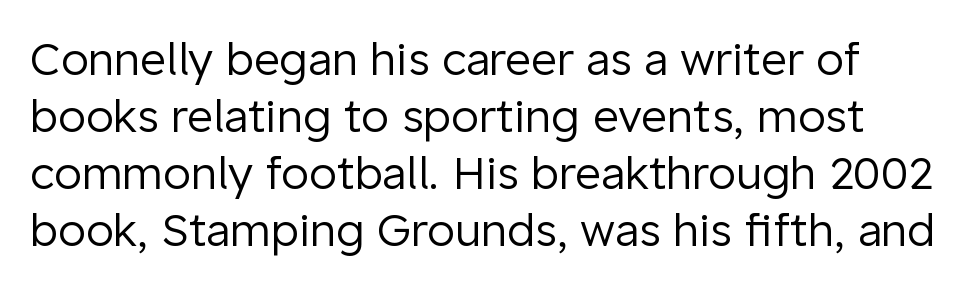
Check under the words: just untouched page. The type sits square on the baseline with zero lean. Spacing verdict: proportional, widths tailored to each character. A normal amount of white space separates one row of letters from the next. Weight class: somewhere from thin through regular. No feet cap the strokes, marking this as sans-serif type.
